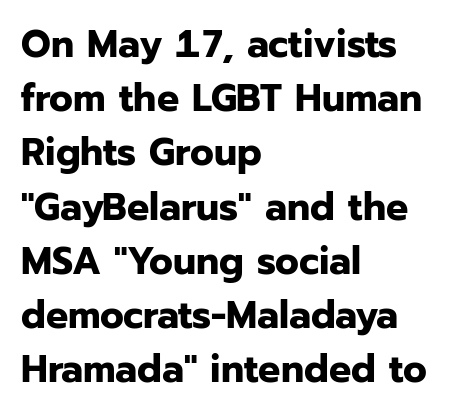
{"serif": "no", "italic": "no", "bold": "yes", "weight": "bold", "width": "normal", "stroke_contrast": "low", "x_height": "medium", "monospaced": "no", "underline": "no", "align": "left", "line_spacing": "normal", "line_spacing_ratio": 1.39, "letter_spacing": "normal", "letter_spacing_em": 0.0, "glyph_px": 39}
